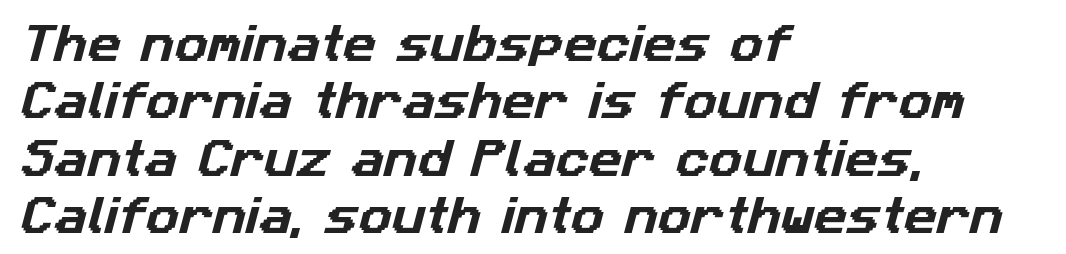
The image shows 41 px sans-serif type; set left-aligned, normal line spacing (1.4x), normal letter spacing, not underlined; low stroke contrast and a medium x-height.
